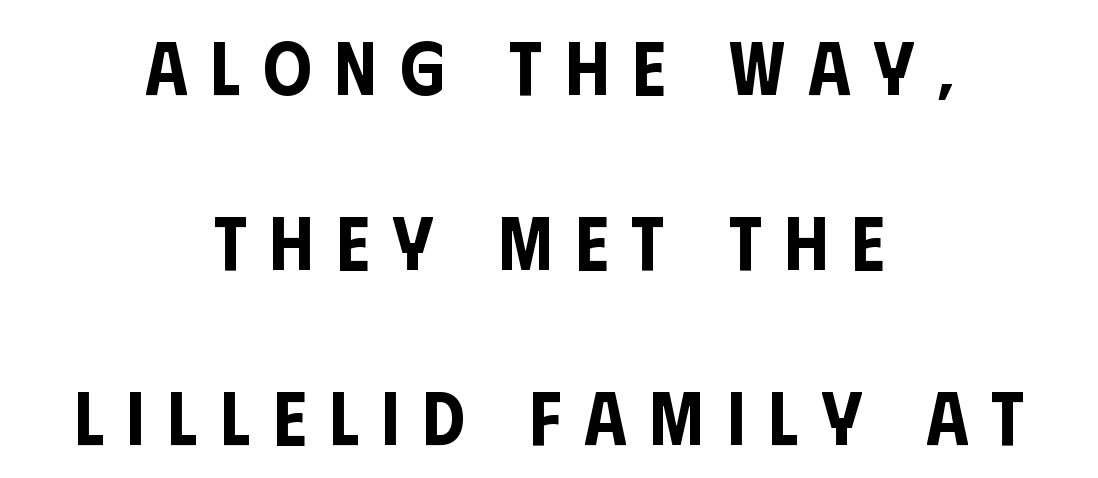
The image shows 76 px condensed sans-serif type, upright; set centered, loose line spacing (2.3x), unusually wide letter spacing (+0.3 em), not underlined; low stroke contrast and a large x-height.
